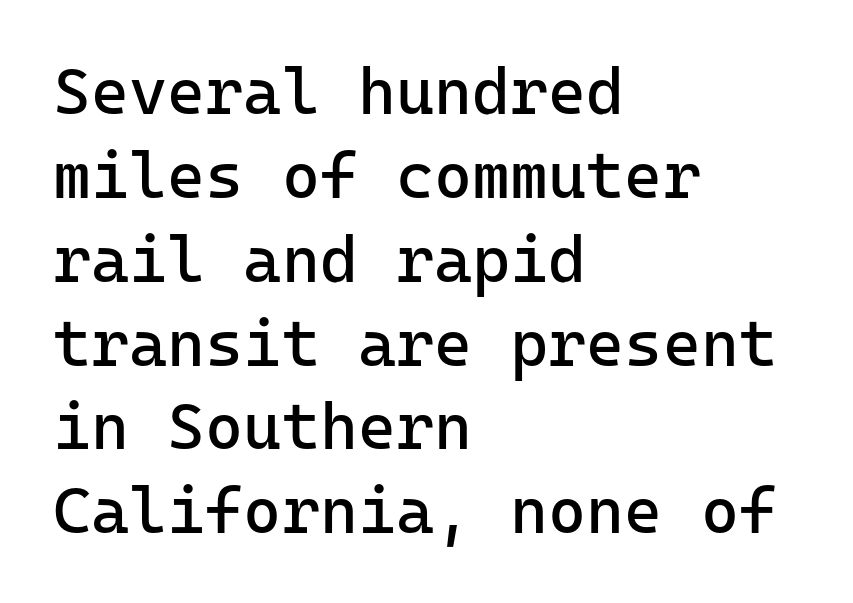
{"serif": "no", "italic": "no", "bold": "no", "weight": "regular", "width": "normal", "stroke_contrast": "low", "x_height": "medium", "underline": "no", "align": "left", "line_spacing": "normal", "line_spacing_ratio": 1.29, "letter_spacing": "normal", "letter_spacing_em": 0.0, "glyph_px": 65}
